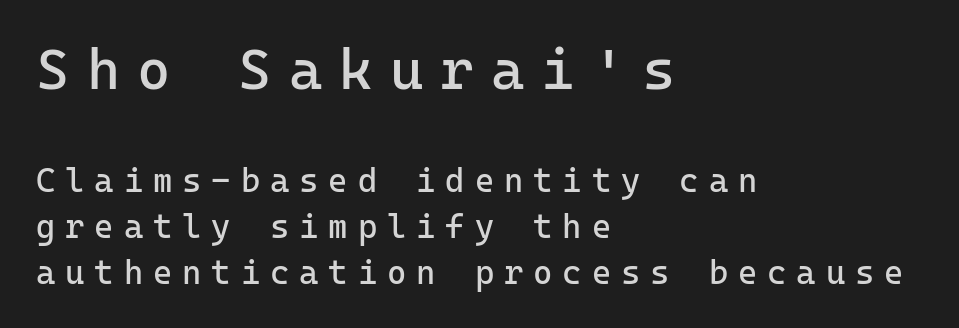
{"serif": "no", "italic": "no", "bold": "no", "weight": "regular", "width": "normal", "stroke_contrast": "low", "x_height": "medium", "monospaced": "yes", "underline": "no", "align": "left", "line_spacing": "normal", "line_spacing_ratio": 1.39, "letter_spacing": "wide", "letter_spacing_em": 0.3, "larger_block": "first", "size_ratio": 1.73, "glyph_px": 57}
